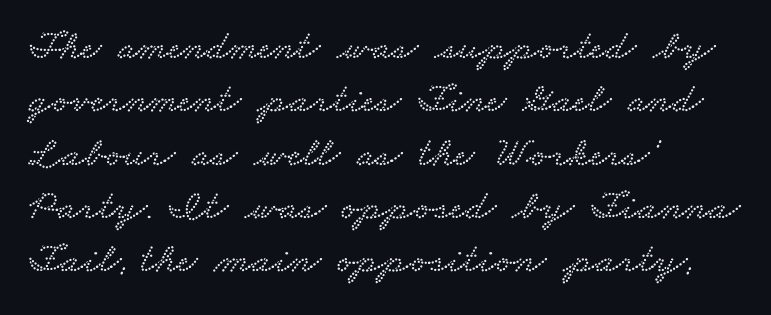
The image shows 42 px wide serif type; set left-aligned, normal line spacing (1.27x), normal letter spacing, not underlined; low stroke contrast and a small x-height.
